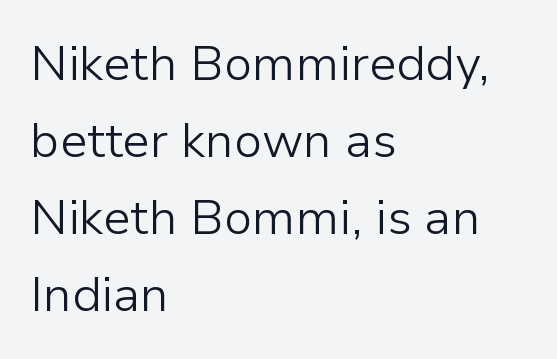
{"serif": "no", "italic": "no", "bold": "no", "weight": "light", "width": "normal", "stroke_contrast": "low", "x_height": "medium", "monospaced": "no", "underline": "no", "align": "left", "line_spacing": "normal", "line_spacing_ratio": 1.57, "letter_spacing": "normal", "letter_spacing_em": 0.0, "glyph_px": 49}
